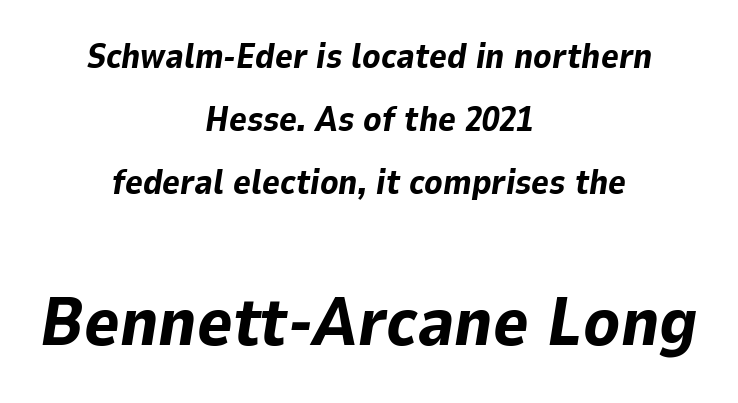
Set as a true bold cut, around the 700 mark. Think of a printed novel: that variable character pitch is what you see here. The face used here is rendered with its standard letterfit. Which chunk is bigger? The second one — the bottom block dwarfs the top. This sample uses an oblique cut, with every glyph tilted off the vertical. The whitespace from short lines is split evenly between both sides.
